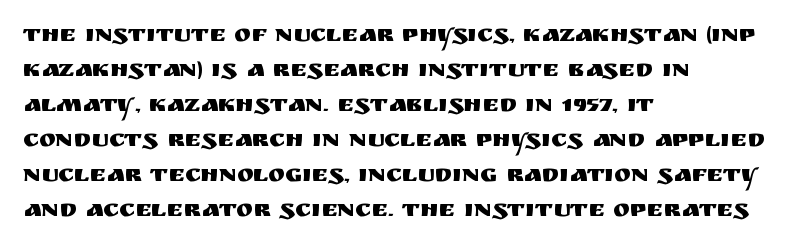
The image shows 25 px text type, upright; set left-aligned, normal line spacing (1.4x), normal letter spacing, not underlined.
